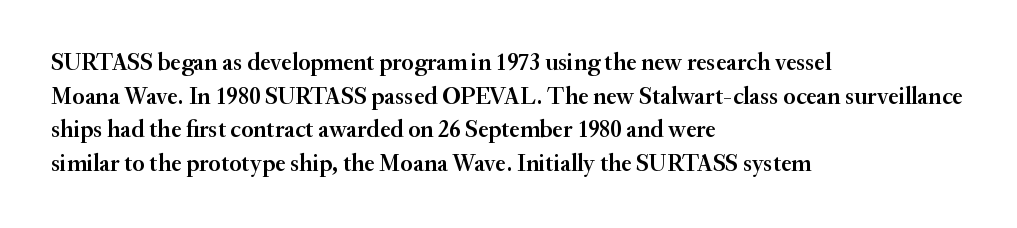
{"italic": "no", "bold": "semi", "underline": "no", "align": "left", "line_spacing": "normal", "line_spacing_ratio": 1.4, "letter_spacing": "normal", "letter_spacing_em": 0.0, "glyph_px": 24}
